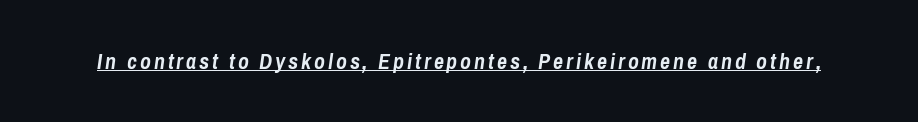
Q: Is the text bold? A: Yes.
Q: Is the text italic (slanted)? A: Yes, it leans right by about 8 degrees.
Q: Is the text underlined? A: Yes.
